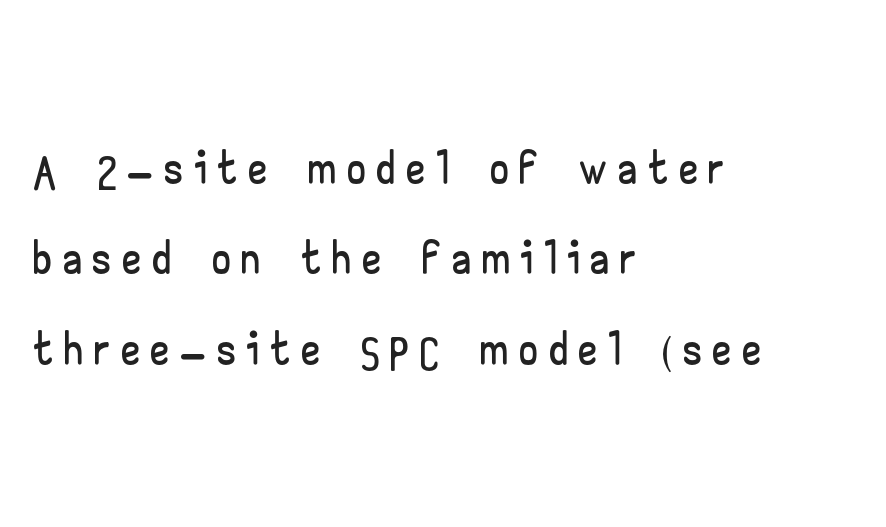
To sum up the face: it is a sans, with no serifs. Glance below the letters and you will spot only blank space. In CSS terms this would be text-align: left. This sample has the flowing, uneven cadence of proportional lettering.
